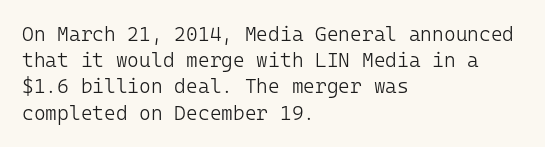
{"italic": "no", "bold": "no", "underline": "no", "align": "left", "line_spacing": "normal", "line_spacing_ratio": 1.31, "letter_spacing": "normal", "letter_spacing_em": 0.0, "glyph_px": 20}
